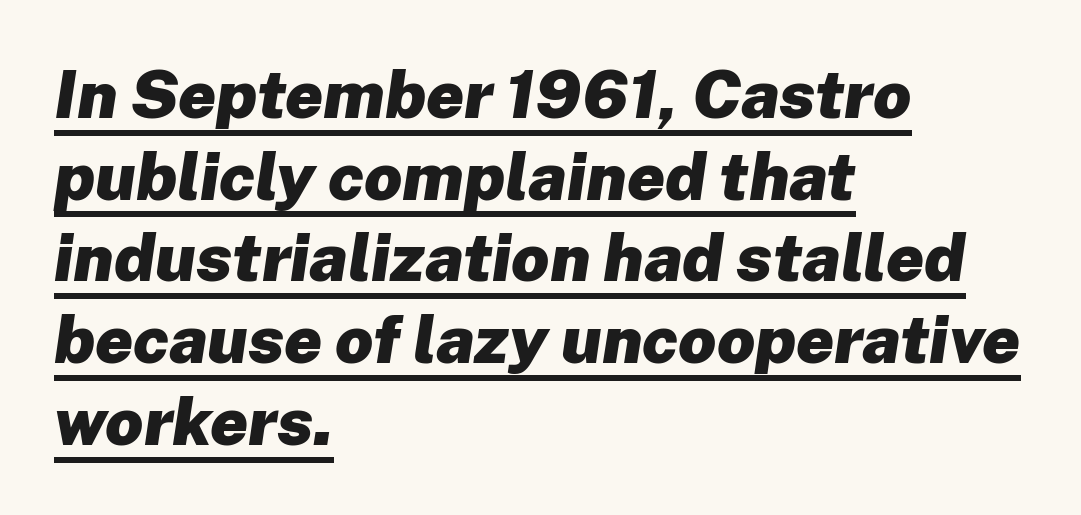
Q: Is the text bold? A: Yes.
Q: Is the text italic (slanted)? A: Yes, it leans right by about 8 degrees.
Q: Is the text underlined? A: Yes.
Q: How is the paragraph aligned? A: Left-aligned.
Q: Is the spacing between letters normal or unusually wide? A: Normal.
Q: Width (condensed, normal, or wide)? A: Normal.
Q: Stroke contrast? A: Low.
Q: x-height? A: Medium.
Q: Monospaced? A: No.
